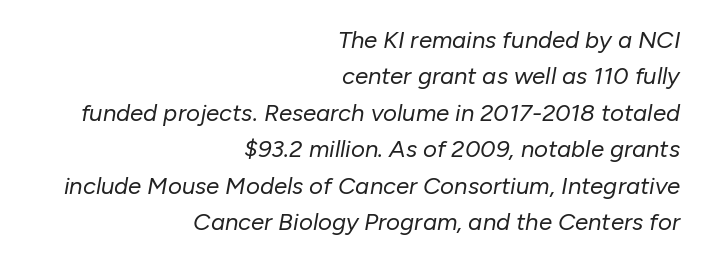
Q: Is the text bold? A: No.
Q: Is the text italic (slanted)? A: Yes, it leans right by about 10 degrees.
Q: Is the text underlined? A: No.
Q: How is the paragraph aligned? A: Right-aligned.
Q: Is the spacing between letters normal or unusually wide? A: Normal.
Q: Is the spacing between lines tight, normal or loose? A: Normal.
